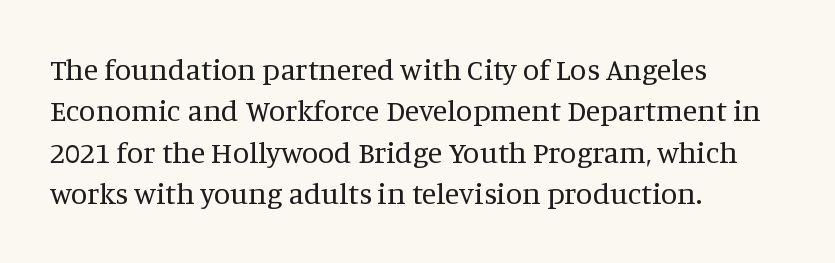
The strip under each line holds only bare page. Classification — serif. Varying glyph widths throughout — classic text-font behaviour. The letterforms sit at book weight or below.
